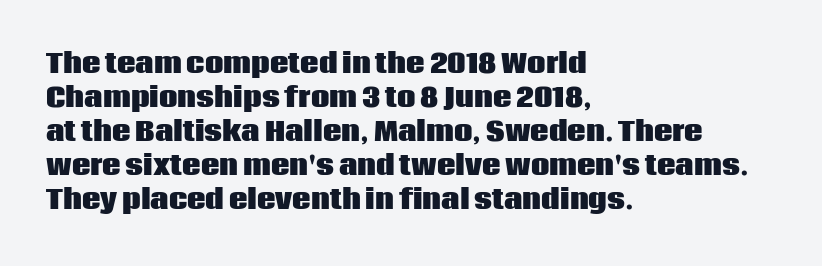
{"italic": "no", "bold": "yes", "underline": "no", "align": "left", "line_spacing": "normal", "line_spacing_ratio": 1.31, "letter_spacing": "normal", "letter_spacing_em": 0.0, "glyph_px": 26}
